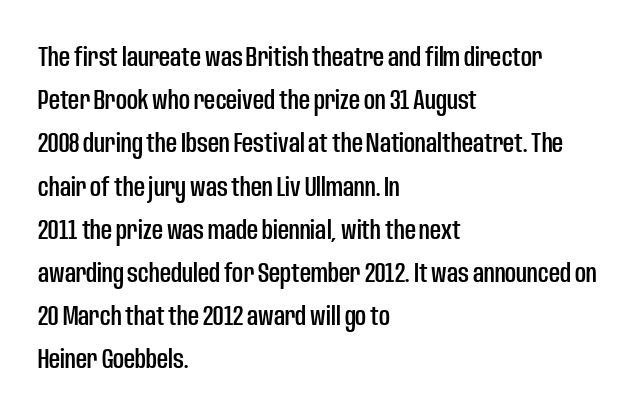
The image shows 27 px text type, upright; set left-aligned, normal line spacing (1.6x), normal letter spacing, not underlined.
